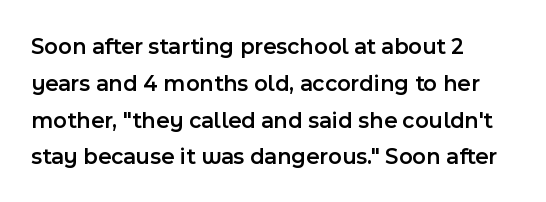
The image shows 23 px text type, upright; set left-aligned, normal line spacing (1.6x), normal letter spacing, not underlined.
